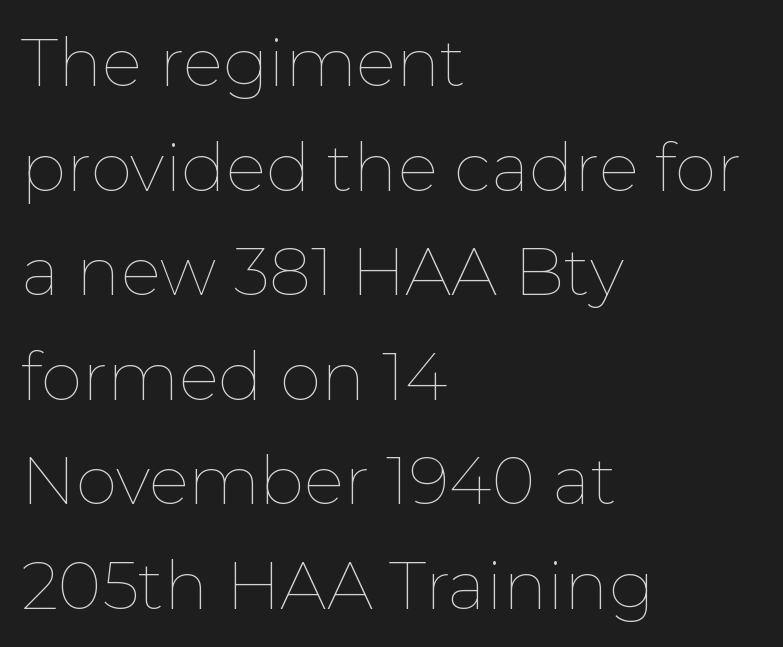
{"italic": "no", "bold": "no", "weight": "thin", "width": "normal", "stroke_contrast": "low", "x_height": "medium", "monospaced": "no", "underline": "no", "align": "left", "line_spacing": "normal", "line_spacing_ratio": 1.56, "letter_spacing": "normal", "letter_spacing_em": 0.0, "glyph_px": 67}
